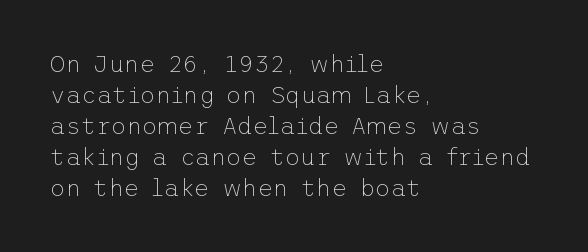
Q: Is the text bold? A: No.
Q: Is the text italic (slanted)? A: No, it is upright.
Q: Is the text underlined? A: No.
Q: How is the paragraph aligned? A: Left-aligned.
Q: Is the spacing between letters normal or unusually wide? A: Normal.
Q: Is the spacing between lines tight, normal or loose? A: Normal.
